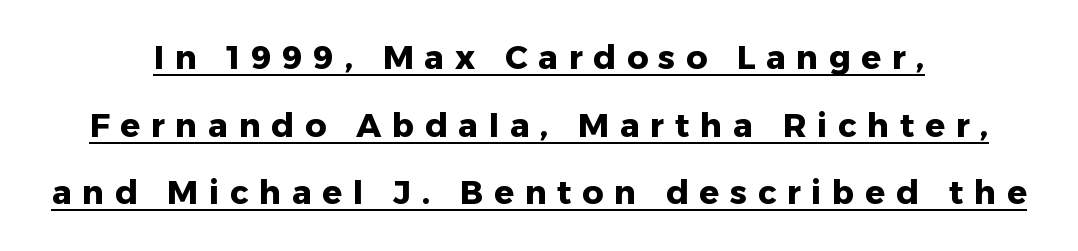
Q: Is the text bold? A: Yes.
Q: Is the text italic (slanted)? A: No, it is upright.
Q: Is the typeface a serif or a sans-serif typeface? A: Sans-serif.
Q: Is the text underlined? A: Yes.
Q: How is the paragraph aligned? A: Centered.
Q: Is the spacing between letters normal or unusually wide? A: Unusually wide.
Q: Is the spacing between lines tight, normal or loose? A: Loose.
Q: Width (condensed, normal, or wide)? A: Normal.
Q: Stroke contrast? A: Low.
Q: x-height? A: Medium.
Q: Monospaced? A: No.
